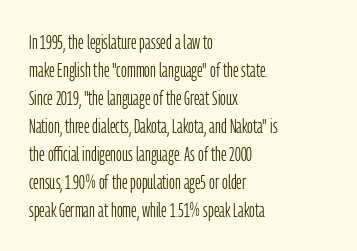
The image shows 20 px text type, upright; set left-aligned, normal line spacing (1.4x), normal letter spacing, not underlined.
